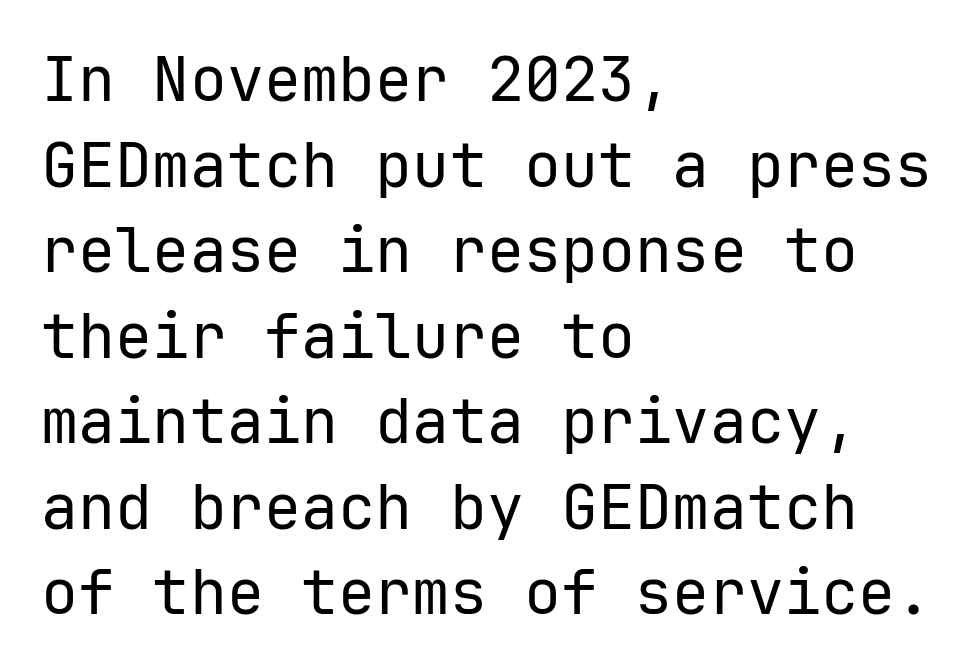
Q: Is the text bold? A: No.
Q: Is the text italic (slanted)? A: No, it is upright.
Q: Is the typeface a serif or a sans-serif typeface? A: Sans-serif.
Q: Is the text underlined? A: No.
Q: How is the paragraph aligned? A: Left-aligned.
Q: Is the spacing between letters normal or unusually wide? A: Normal.
Q: Is the spacing between lines tight, normal or loose? A: Normal.
Q: Width (condensed, normal, or wide)? A: Normal.
Q: Stroke contrast? A: Low.
Q: x-height? A: Medium.
